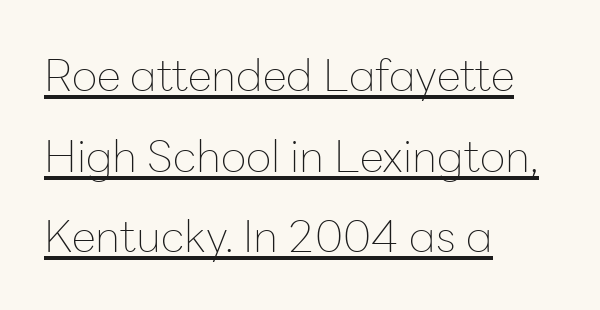
The image shows 44 px thin sans-serif type, upright; set left-aligned, line spacing 1.83x, normal letter spacing, underlined; low stroke contrast and a medium x-height.
